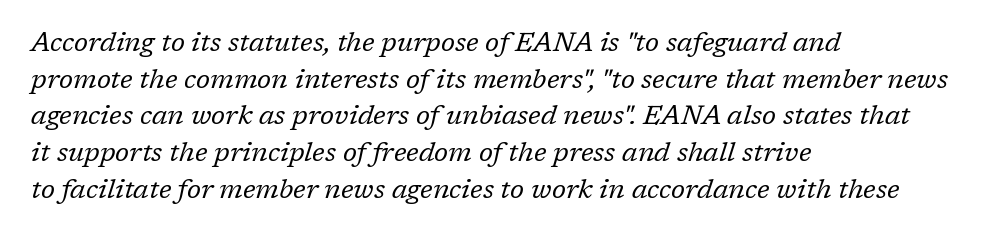
The image shows 27 px text type, italic (leaning right); set left-aligned, normal line spacing (1.36x), normal letter spacing, not underlined.
